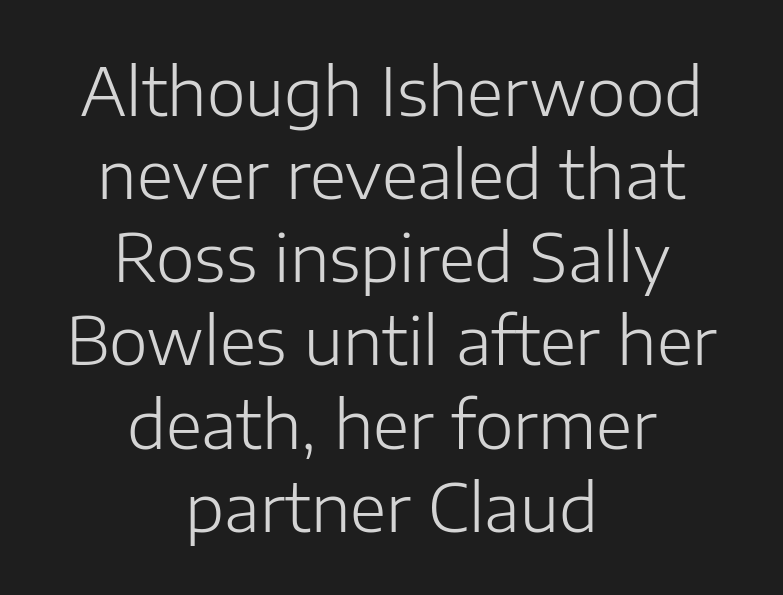
{"serif": "no", "italic": "no", "bold": "no", "weight": "light", "width": "normal", "stroke_contrast": "low", "x_height": "medium", "monospaced": "no", "underline": "no", "align": "center", "line_spacing": "normal", "line_spacing_ratio": 1.26, "letter_spacing": "normal", "letter_spacing_em": 0.0, "glyph_px": 66}
